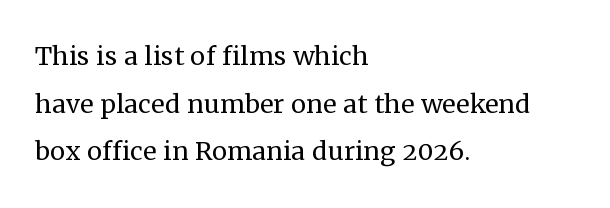
{"serif": "yes", "italic": "no", "bold": "no", "weight": "regular", "width": "normal", "stroke_contrast": "medium", "x_height": "medium", "monospaced": "no", "underline": "no", "align": "left", "line_spacing": "normal", "line_spacing_ratio": 1.4, "letter_spacing": "normal", "letter_spacing_em": 0.0, "glyph_px": 34}
